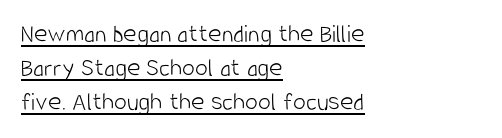
Q: Is the text bold? A: No.
Q: Is the text italic (slanted)? A: No, it is upright.
Q: Is the text underlined? A: Yes.
Q: How is the paragraph aligned? A: Left-aligned.
Q: Is the spacing between letters normal or unusually wide? A: Normal.
Q: Is the spacing between lines tight, normal or loose? A: Normal.
